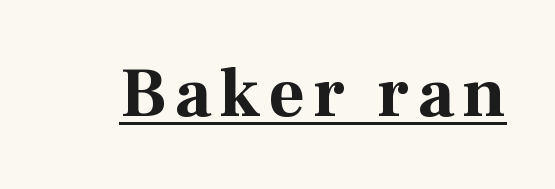
{"serif": "yes", "italic": "no", "bold": "yes", "weight": "bold", "width": "normal", "stroke_contrast": "medium", "x_height": "medium", "monospaced": "no", "underline": "yes", "glyph_px": 70}
